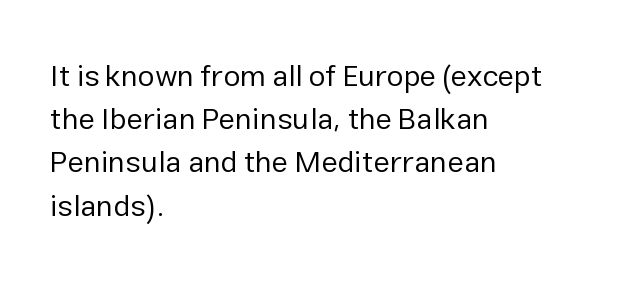
Q: Is the text bold? A: No.
Q: Is the text italic (slanted)? A: No, it is upright.
Q: Is the typeface a serif or a sans-serif typeface? A: Sans-serif.
Q: Is the text underlined? A: No.
Q: How is the paragraph aligned? A: Left-aligned.
Q: Is the spacing between letters normal or unusually wide? A: Normal.
Q: Is the spacing between lines tight, normal or loose? A: Normal.
Q: Width (condensed, normal, or wide)? A: Normal.
Q: Stroke contrast? A: Low.
Q: x-height? A: Medium.
Q: Monospaced? A: No.
